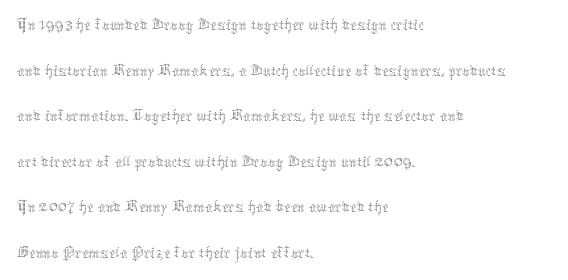
{"italic": "no", "bold": "no", "weight": "thin", "width": "normal", "stroke_contrast": "medium", "x_height": "medium", "monospaced": "no", "underline": "no", "align": "left", "line_spacing_ratio": 1.23, "letter_spacing": "normal", "letter_spacing_em": 0.0, "glyph_px": 37}
